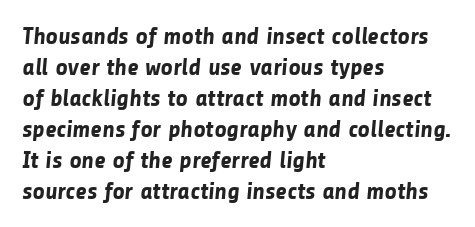
The image shows 24 px bold type; set left-aligned, normal line spacing (1.29x), normal letter spacing, not underlined.
